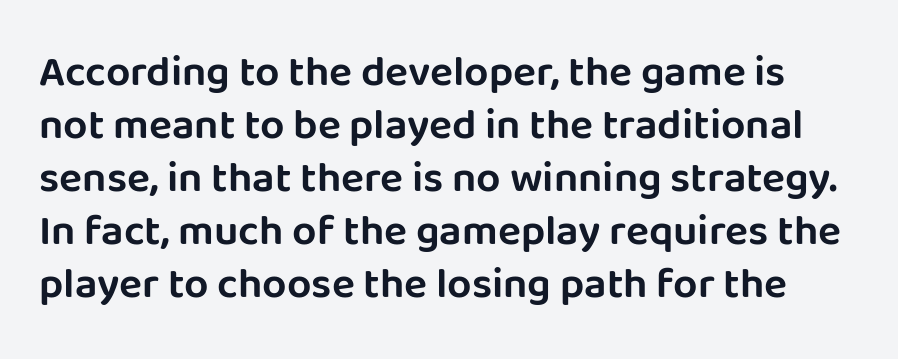
The image shows 43 px sans-serif type, upright; set line spacing 1.23x, normal letter spacing, not underlined; low stroke contrast and a large x-height.
